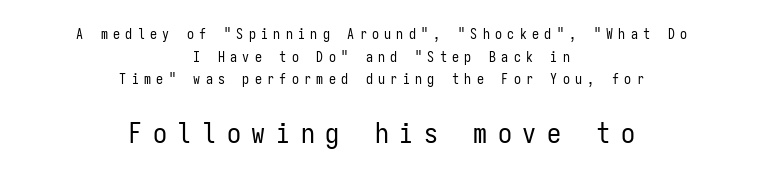
Q: Is the text bold? A: No.
Q: Is the text italic (slanted)? A: No, it is upright.
Q: Is the typeface a serif or a sans-serif typeface? A: Sans-serif.
Q: Is the text underlined? A: No.
Q: How is the paragraph aligned? A: Centered.
Q: Is the spacing between letters normal or unusually wide? A: Unusually wide.
Q: Is the spacing between lines tight, normal or loose? A: Normal.
Q: Which block of text is set in a larger size, the first (top) or the second (bottom)? A: The second (bottom) one.
Q: Width (condensed, normal, or wide)? A: Condensed.
Q: Stroke contrast? A: Low.
Q: x-height? A: Medium.
Q: Monospaced? A: Yes.
